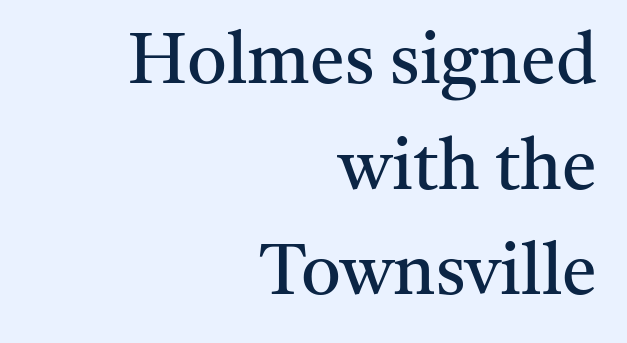
In terms of posture, this sample is upright. Whoever set this chose a conventional vertical rhythm. Stem width sits at or under what a default text font uses. Does extra space separate the letters? No, they use regular spacing.
